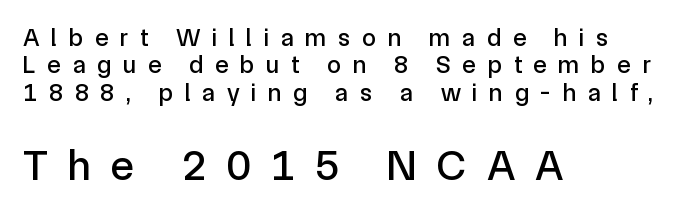
Q: Is the text italic (slanted)? A: No, it is upright.
Q: Is the typeface a serif or a sans-serif typeface? A: Sans-serif.
Q: Is the text underlined? A: No.
Q: How is the paragraph aligned? A: Left-aligned.
Q: Is the spacing between letters normal or unusually wide? A: Unusually wide.
Q: Is the spacing between lines tight, normal or loose? A: Tight.
Q: Which block of text is set in a larger size, the first (top) or the second (bottom)? A: The second (bottom) one.
Q: Width (condensed, normal, or wide)? A: Normal.
Q: x-height? A: Medium.
Q: Monospaced? A: No.
